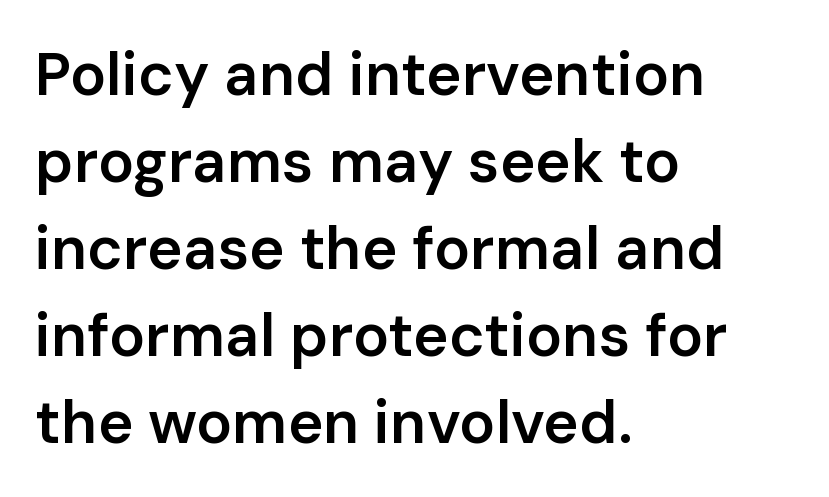
Q: Is the text bold? A: Semi-bold.
Q: Is the text italic (slanted)? A: No, it is upright.
Q: Is the typeface a serif or a sans-serif typeface? A: Sans-serif.
Q: Is the text underlined? A: No.
Q: How is the paragraph aligned? A: Left-aligned.
Q: Is the spacing between letters normal or unusually wide? A: Normal.
Q: Is the spacing between lines tight, normal or loose? A: Normal.
Q: Width (condensed, normal, or wide)? A: Normal.
Q: Stroke contrast? A: Low.
Q: x-height? A: Medium.
Q: Monospaced? A: No.
